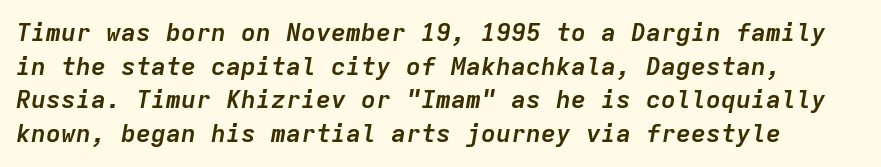
{"italic": "yes", "lean": "right", "slant_degrees": 9, "bold": "yes", "underline": "no", "line_spacing": "normal", "line_spacing_ratio": 1.35, "letter_spacing": "normal", "letter_spacing_em": 0.0, "glyph_px": 25}
